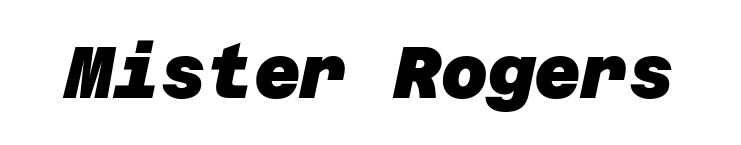
The image shows 72 px heavy sans-serif type; set normal letter spacing, not underlined; low stroke contrast and a large x-height.
